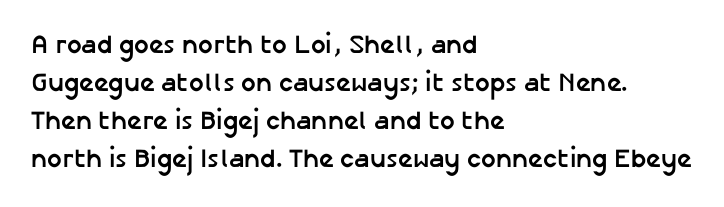
Q: Is the text bold? A: Yes.
Q: Is the text italic (slanted)? A: No, it is upright.
Q: Is the text underlined? A: No.
Q: How is the paragraph aligned? A: Left-aligned.
Q: Is the spacing between letters normal or unusually wide? A: Normal.
Q: Is the spacing between lines tight, normal or loose? A: Normal.
